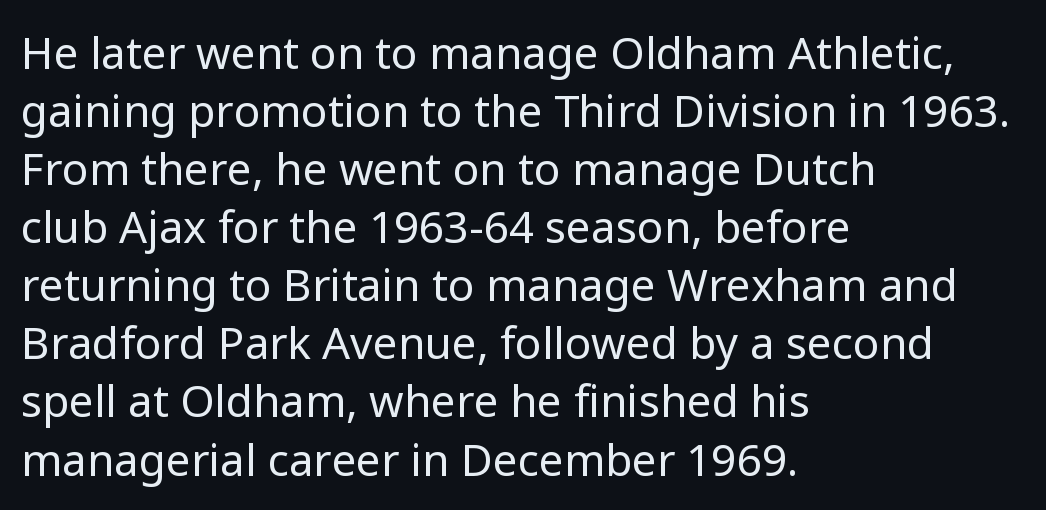
Q: Is the text bold? A: No.
Q: Is the text italic (slanted)? A: No, it is upright.
Q: Is the typeface a serif or a sans-serif typeface? A: Sans-serif.
Q: Is the text underlined? A: No.
Q: How is the paragraph aligned? A: Left-aligned.
Q: Is the spacing between letters normal or unusually wide? A: Normal.
Q: Is the spacing between lines tight, normal or loose? A: Normal.
Q: Width (condensed, normal, or wide)? A: Normal.
Q: Stroke contrast? A: Low.
Q: x-height? A: Medium.
Q: Monospaced? A: No.
